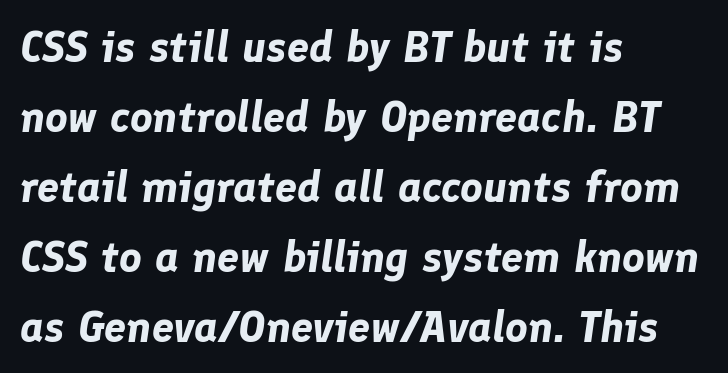
The image shows 44 px bold type, italic (leaning right); set left-aligned, normal line spacing (1.59x), normal letter spacing, not underlined; low stroke contrast and a medium x-height.
